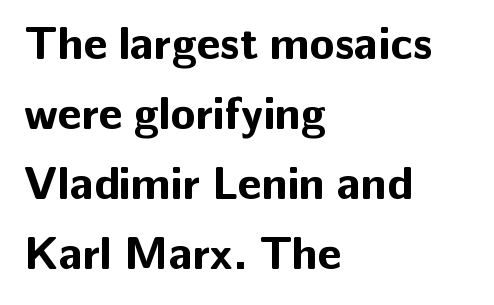
Words appear dense and cohesive because spacing is normal. Plain, unruled lines of type. Alignment: flush left. Heft: maximum for text — a bold. The block of text has a typical density, with ordinary space between rows. Think of a printed novel: that variable character pitch is what you see here.
